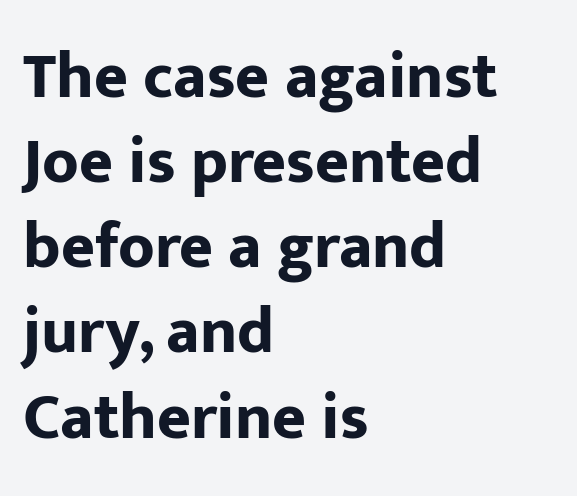
The image shows 65 px bold sans-serif type, upright; set left-aligned, normal line spacing (1.31x), normal letter spacing, not underlined; low stroke contrast and a medium x-height.
